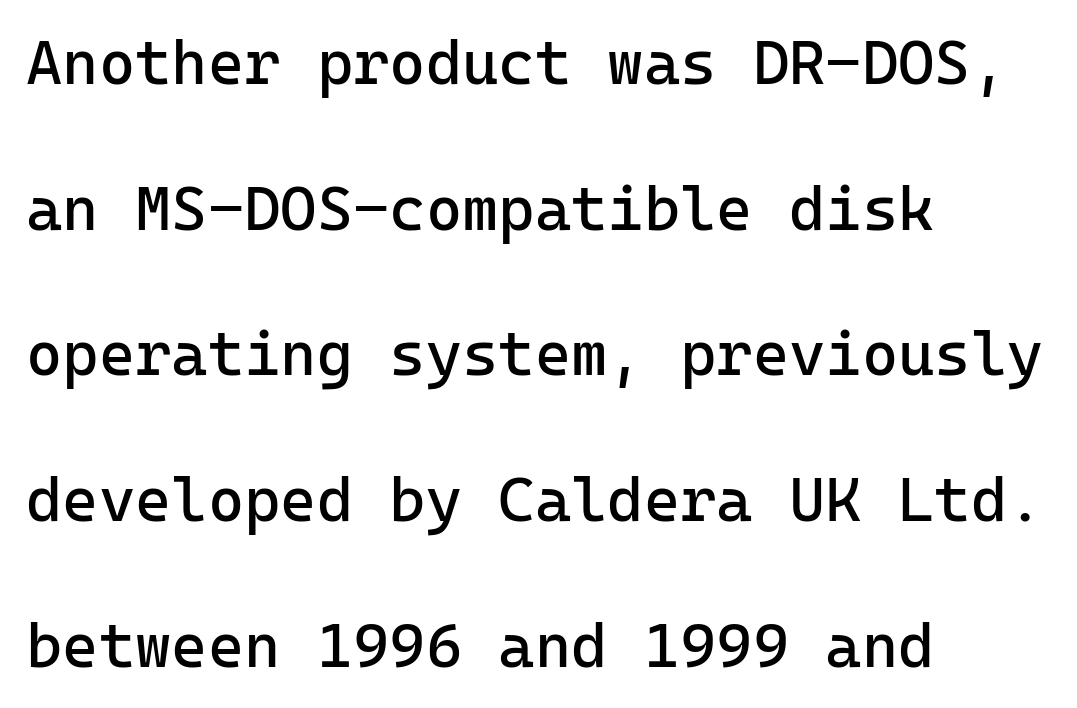
{"serif": "no", "italic": "no", "bold": "no", "weight": "regular", "width": "normal", "stroke_contrast": "low", "x_height": "medium", "underline": "no", "align": "left", "line_spacing": "loose", "line_spacing_ratio": 2.35, "letter_spacing": "normal", "letter_spacing_em": 0.0, "glyph_px": 62}
